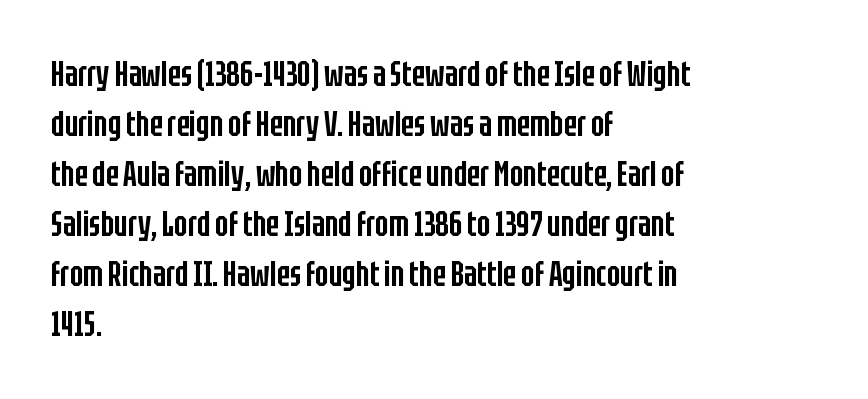
Heft: intermediate — a semibold. The face used here is proportionally spaced, like ordinary book or web type. Interline gaps are of average width in this sample. Do the letters lean? They stand straight.
